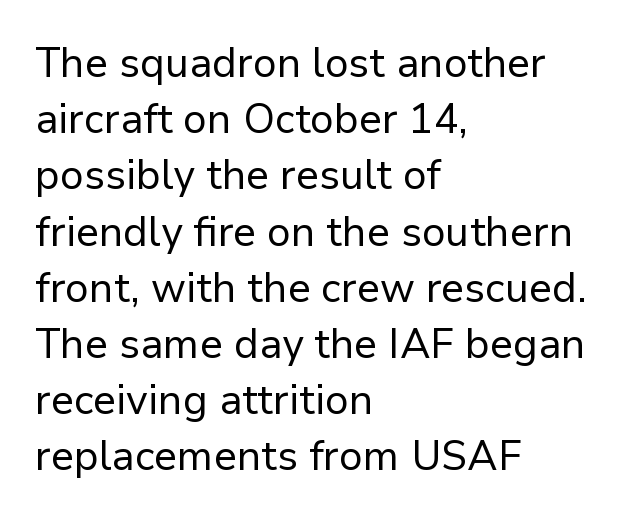
Casual observation: everything's shoved over to the left. The space beneath each line is pristine and unruled. Horizontal bands of white between lines are of average thickness. Check where the strokes stop: nothing finishes them off — pure sans. Does the lettering tilt? It doesn't — this is upright.
